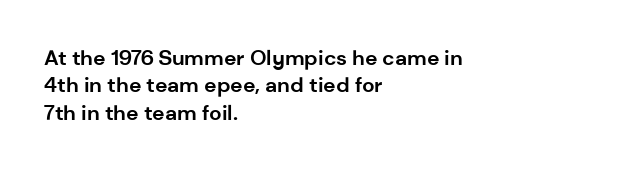
Q: Is the text bold? A: Yes.
Q: Is the text italic (slanted)? A: No, it is upright.
Q: Is the text underlined? A: No.
Q: How is the paragraph aligned? A: Left-aligned.
Q: Is the spacing between letters normal or unusually wide? A: Normal.
Q: Is the spacing between lines tight, normal or loose? A: Normal.
